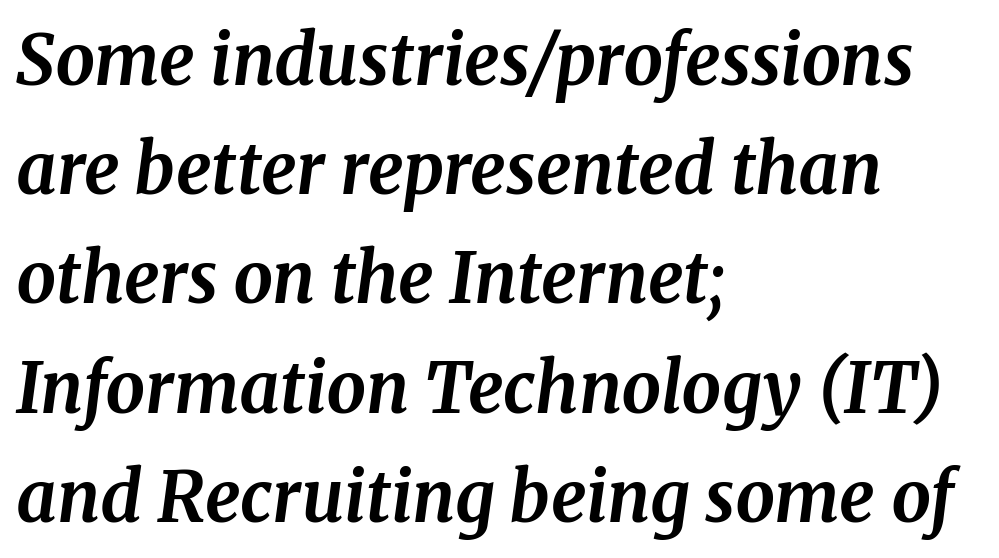
Are there feet on the stems? There are — it's a serif. A clean baseline with only descenders dipping below it. Varying glyph widths throughout — classic text-font behaviour. Every row of glyphs begins at an identical x-position on the left. The rendering applies a slant to the glyphs. The leading is moderate, giving the passage an even texture.
